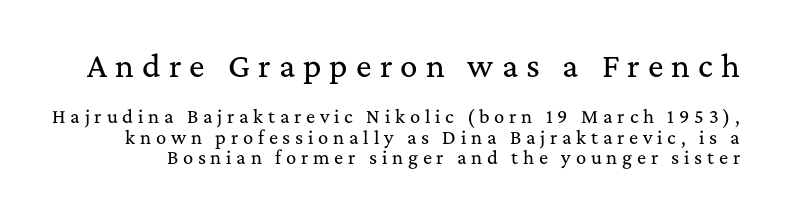
{"serif": "yes", "italic": "no", "width": "normal", "stroke_contrast": "medium", "x_height": "medium", "monospaced": "no", "underline": "no", "line_spacing_ratio": 1.21, "letter_spacing": "wide", "letter_spacing_em": 0.28, "larger_block": "first", "size_ratio": 1.71, "glyph_px": 29}
